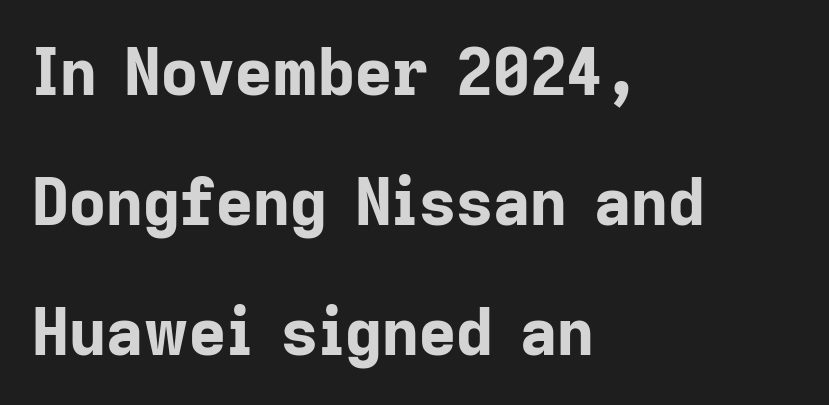
Q: Is the text bold? A: Yes.
Q: Is the text italic (slanted)? A: No, it is upright.
Q: Is the typeface a serif or a sans-serif typeface? A: Sans-serif.
Q: Is the text underlined? A: No.
Q: How is the paragraph aligned? A: Left-aligned.
Q: Is the spacing between letters normal or unusually wide? A: Normal.
Q: Is the spacing between lines tight, normal or loose? A: Loose.
Q: Width (condensed, normal, or wide)? A: Normal.
Q: Stroke contrast? A: Low.
Q: x-height? A: Medium.
Q: Monospaced? A: No.
